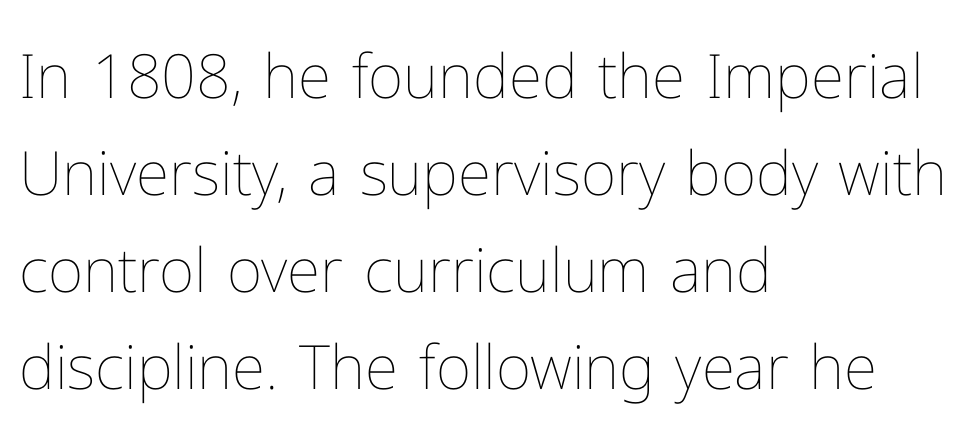
Descender tails drop into unmarked territory. The passage shown stacks its lines at a standard gap. This sample has the flowing, uneven cadence of proportional lettering. The passage shown is not bold in any degree. The passage is arranged the way most books set body copy — flush left.
